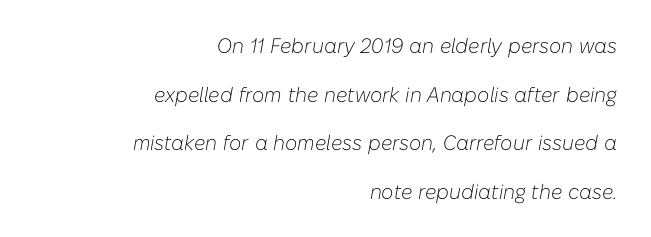
The image shows 21 px text type, italic (leaning right); set right-aligned, loose line spacing (2.31x), normal letter spacing, not underlined.
